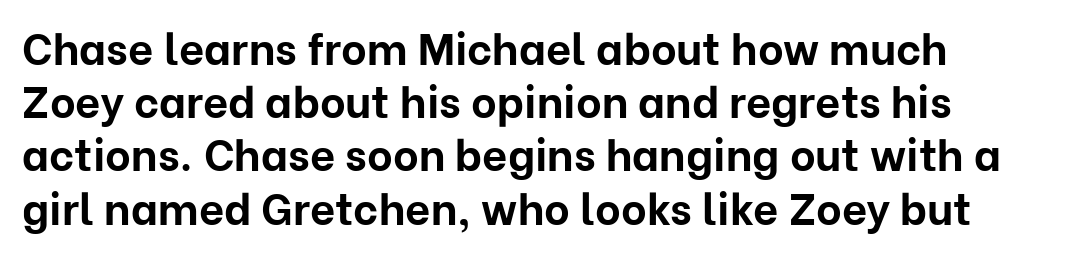
Q: Is the text bold? A: Yes.
Q: Is the text italic (slanted)? A: No, it is upright.
Q: Is the typeface a serif or a sans-serif typeface? A: Sans-serif.
Q: Is the text underlined? A: No.
Q: Is the spacing between letters normal or unusually wide? A: Normal.
Q: Width (condensed, normal, or wide)? A: Normal.
Q: Stroke contrast? A: Low.
Q: x-height? A: Medium.
Q: Monospaced? A: No.
